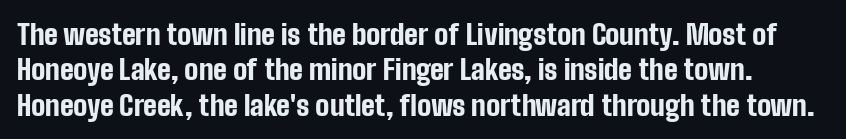
The image shows 28 px bold, condensed sans-serif type, upright; set normal line spacing (1.26x), normal letter spacing, not underlined; low stroke contrast and a medium x-height.
